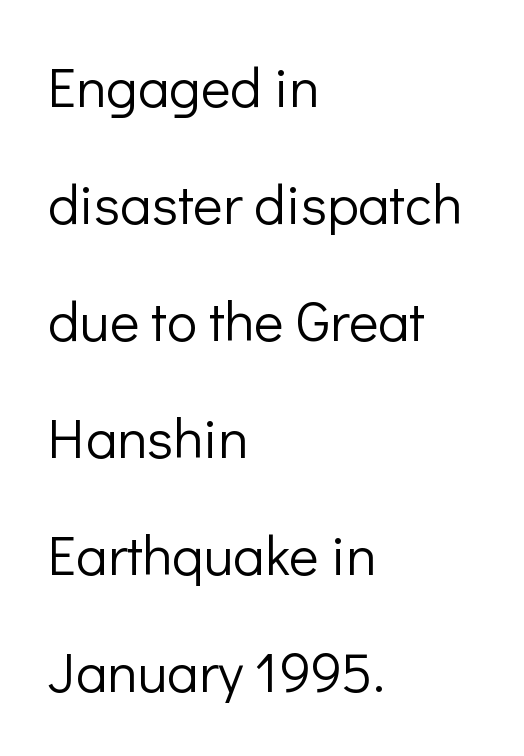
This reads as an unemphasized weight, regular at the heaviest. When letters stand straight like this, we call the style roman or upright. The face used here is a sans, in the tradition of grotesques and geometrics. Inter-character spacing is left at the font's built-in metrics. Bare-footed words on every line.
